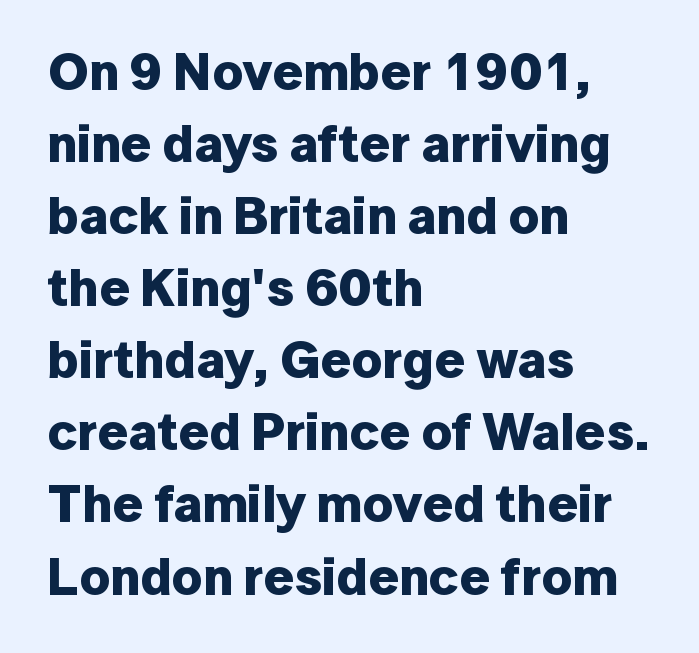
The setting favours the left margin, as ordinary paragraphs usually do. Words appear dense and cohesive because spacing is normal. Posture: upright roman. Beneath every word, the page is bare. These lines are composed in type without serifs.
